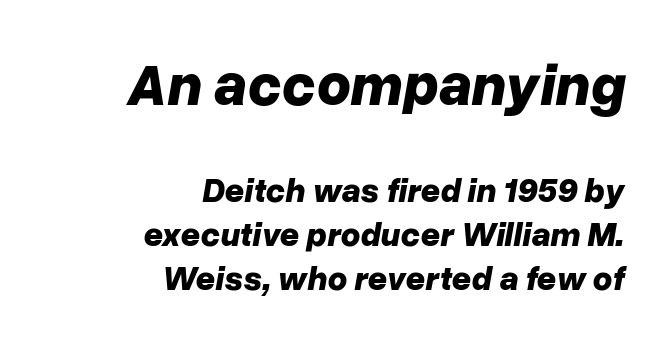
Tracking here is standard; glyphs follow each other at the usual distance. Look at the stroke-to-counter ratio: heavy, a bold. Horizontal alignment here is rightward, an uncommon choice for prose. Compare the two chunks: the upper has the greater cap height.
